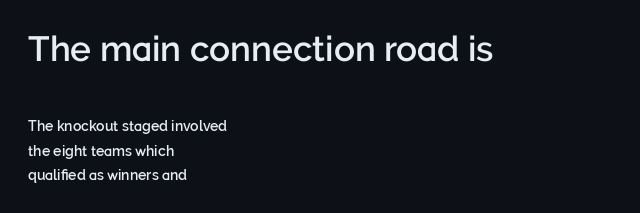
Q: Is the text bold? A: Semi-bold.
Q: Is the text italic (slanted)? A: No, it is upright.
Q: Is the typeface a serif or a sans-serif typeface? A: Sans-serif.
Q: Is the text underlined? A: No.
Q: How is the paragraph aligned? A: Left-aligned.
Q: Is the spacing between letters normal or unusually wide? A: Normal.
Q: Which block of text is set in a larger size, the first (top) or the second (bottom)? A: The first (top) one.
Q: Width (condensed, normal, or wide)? A: Normal.
Q: Stroke contrast? A: Low.
Q: x-height? A: Medium.
Q: Monospaced? A: No.
